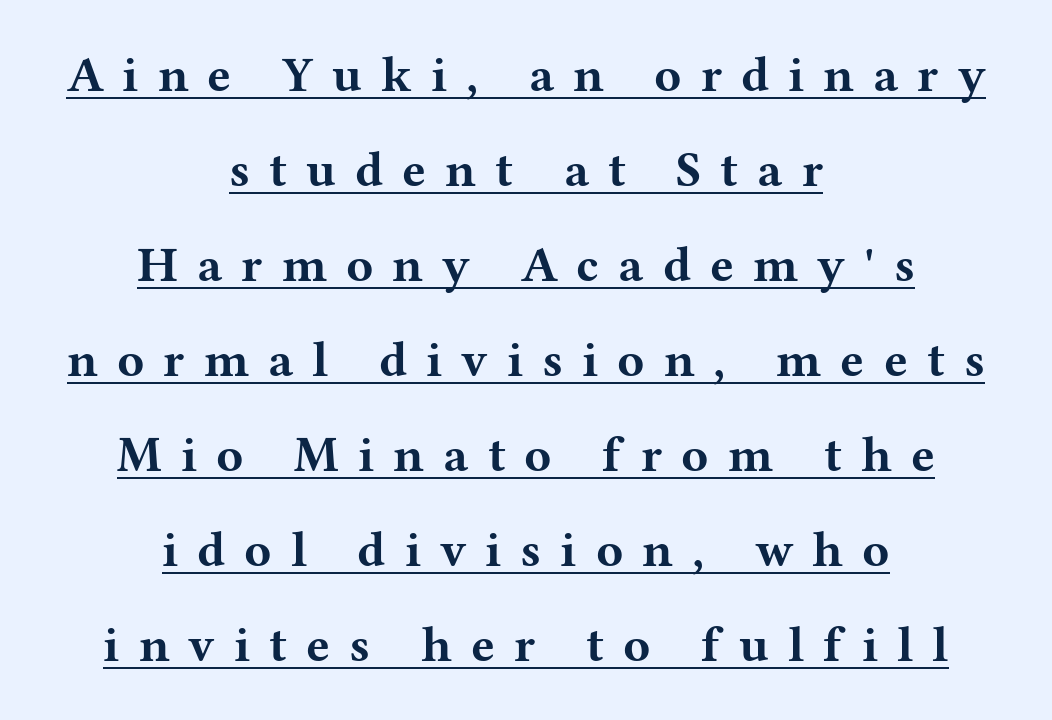
{"serif": "yes", "italic": "no", "bold": "yes", "weight": "bold", "width": "wide", "stroke_contrast": "medium", "x_height": "medium", "monospaced": "no", "underline": "yes", "align": "center", "line_spacing": "loose", "line_spacing_ratio": 1.9, "letter_spacing": "wide", "letter_spacing_em": 0.38, "glyph_px": 50}
